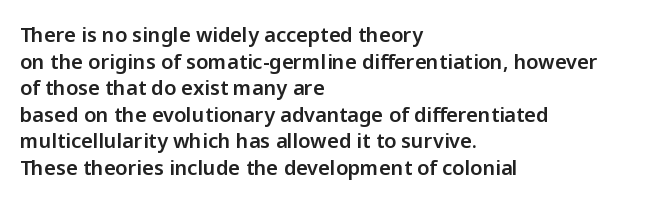
{"italic": "no", "underline": "no", "align": "left", "line_spacing": "normal", "line_spacing_ratio": 1.33, "letter_spacing": "normal", "letter_spacing_em": 0.0, "glyph_px": 20}
